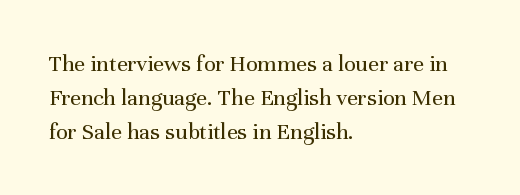
{"italic": "no", "bold": "no", "underline": "no", "align": "left", "line_spacing": "normal", "line_spacing_ratio": 1.41, "letter_spacing": "normal", "letter_spacing_em": 0.0, "glyph_px": 24}
